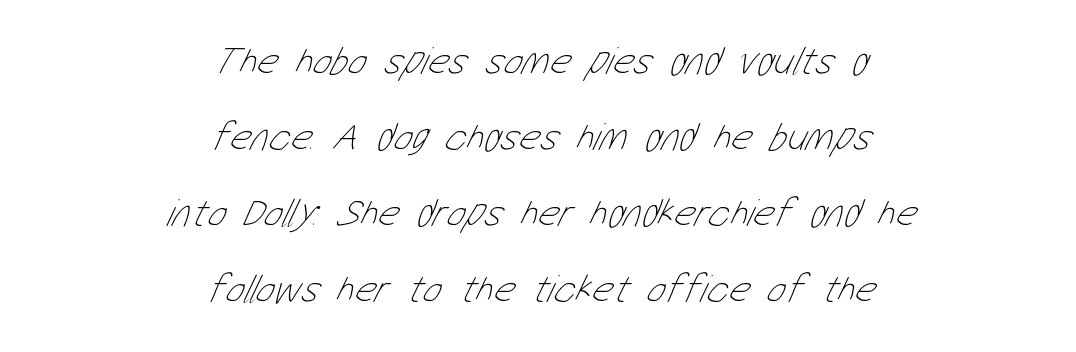
The image shows 40 px thin, condensed type; set centered, loose line spacing (1.9x), normal letter spacing, not underlined; low stroke contrast and a medium x-height.
